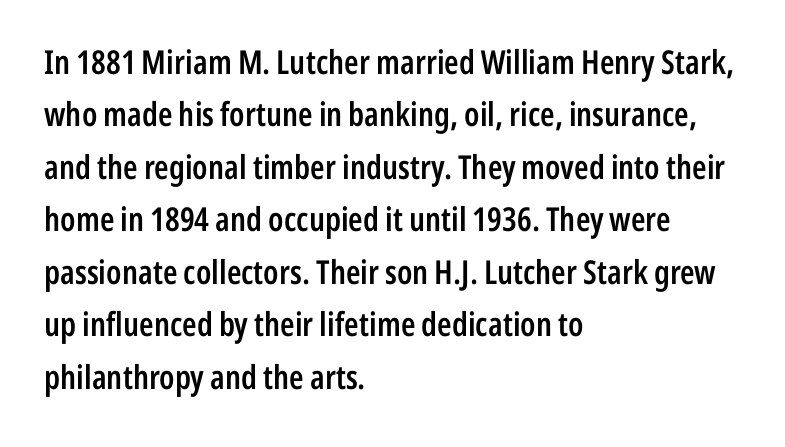
{"serif": "no", "italic": "no", "bold": "semi", "weight": "semibold", "width": "condensed", "stroke_contrast": "low", "x_height": "medium", "monospaced": "no", "underline": "no", "align": "left", "line_spacing": "normal", "line_spacing_ratio": 1.59, "letter_spacing": "normal", "letter_spacing_em": 0.0, "glyph_px": 33}
